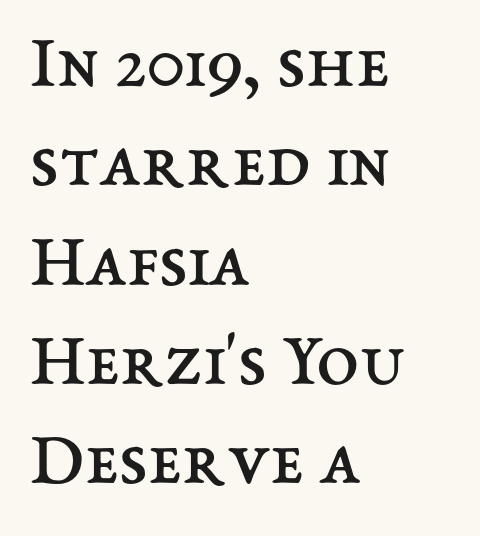
Q: Is the text bold? A: No.
Q: Is the text italic (slanted)? A: No, it is upright.
Q: Is the text underlined? A: No.
Q: How is the paragraph aligned? A: Left-aligned.
Q: Is the spacing between letters normal or unusually wide? A: Normal.
Q: Is the spacing between lines tight, normal or loose? A: Normal.
Q: Width (condensed, normal, or wide)? A: Normal.
Q: Stroke contrast? A: Medium.
Q: x-height? A: Medium.
Q: Monospaced? A: No.
